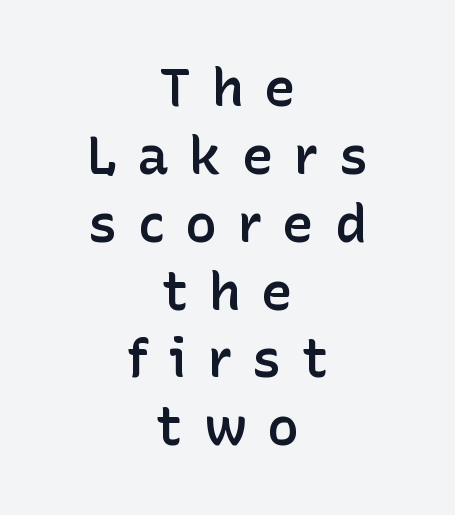
Q: Is the text bold? A: Semi-bold.
Q: Is the text italic (slanted)? A: No, it is upright.
Q: Is the typeface a serif or a sans-serif typeface? A: Sans-serif.
Q: Is the text underlined? A: No.
Q: How is the paragraph aligned? A: Centered.
Q: Is the spacing between letters normal or unusually wide? A: Unusually wide.
Q: Is the spacing between lines tight, normal or loose? A: Normal.
Q: Width (condensed, normal, or wide)? A: Normal.
Q: Stroke contrast? A: Low.
Q: x-height? A: Medium.
Q: Monospaced? A: No.
